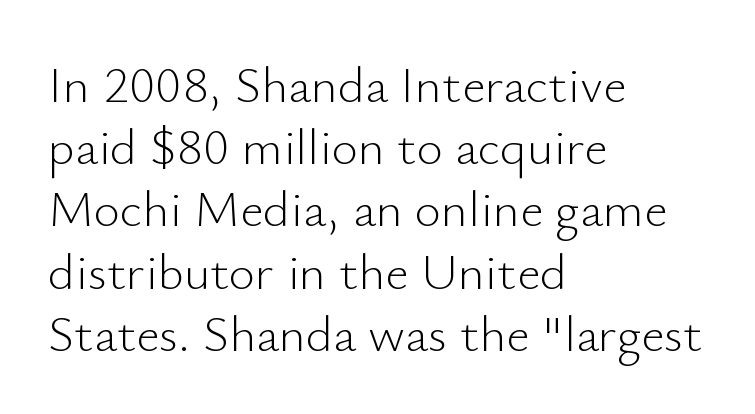
{"serif": "no", "italic": "no", "bold": "no", "weight": "light", "width": "normal", "stroke_contrast": "low", "x_height": "small", "monospaced": "no", "underline": "no", "align": "left", "line_spacing_ratio": 1.22, "letter_spacing": "normal", "letter_spacing_em": 0.0, "glyph_px": 51}
